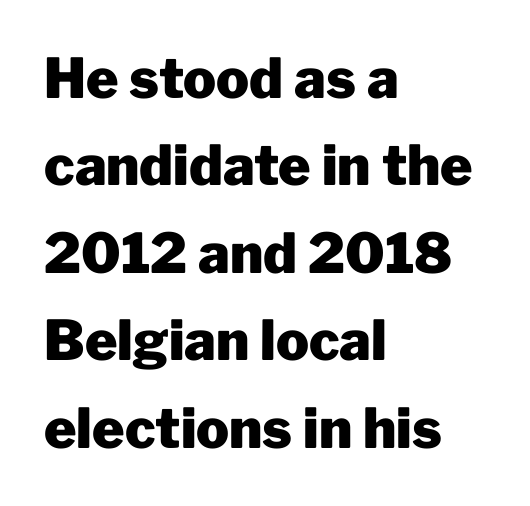
The image shows 55 px heavy sans-serif type, upright; set left-aligned, normal line spacing (1.59x), normal letter spacing, not underlined; low stroke contrast and a medium x-height.
